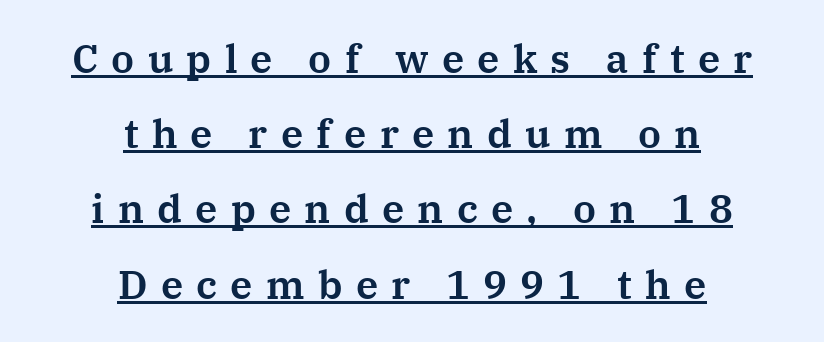
Leftover space on each line is divided equally before and after the words. Posture: upright roman. Serifs: yes, visible at the terminals of the letterforms. The letters advance in unequal steps, a hallmark of proportional type.
